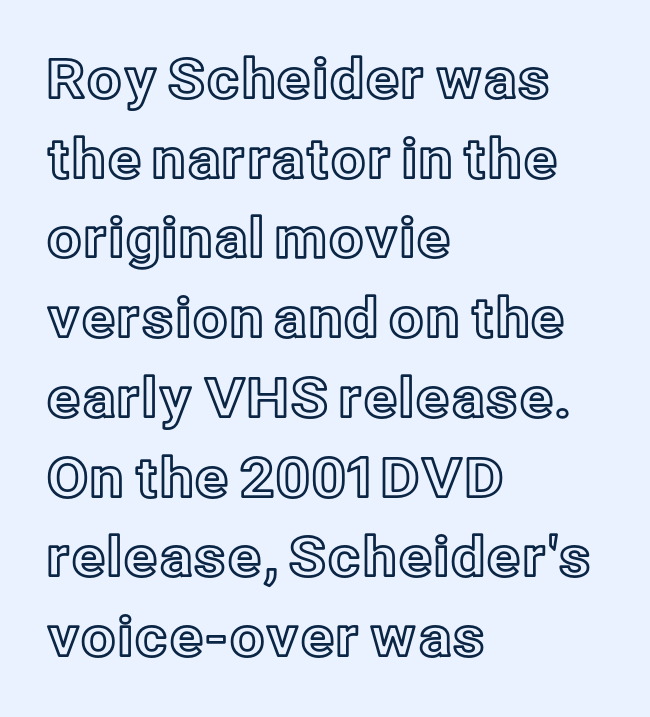
The image shows 55 px text type, upright; set left-aligned, normal line spacing (1.45x), normal letter spacing, not underlined; a medium x-height.
